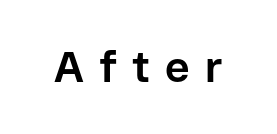
Tracking here is generous; glyphs stand well apart from one another. The characters display no serif detailing; their extremities are plain. Weight: bold. Words float on clear page, feet unadorned.
